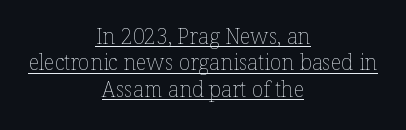
Q: Is the text bold? A: No.
Q: Is the text italic (slanted)? A: No, it is upright.
Q: Is the text underlined? A: Yes.
Q: How is the paragraph aligned? A: Centered.
Q: Is the spacing between letters normal or unusually wide? A: Normal.
Q: Is the spacing between lines tight, normal or loose? A: Normal.
